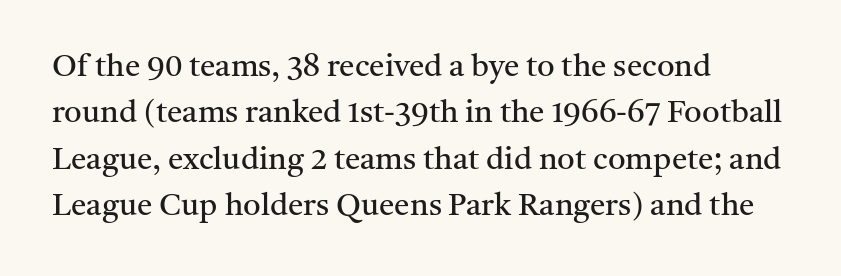
Q: Is the text bold? A: No.
Q: Is the text italic (slanted)? A: No, it is upright.
Q: Is the typeface a serif or a sans-serif typeface? A: Serif.
Q: Is the text underlined? A: No.
Q: How is the paragraph aligned? A: Left-aligned.
Q: Is the spacing between letters normal or unusually wide? A: Normal.
Q: Is the spacing between lines tight, normal or loose? A: Normal.
Q: Width (condensed, normal, or wide)? A: Normal.
Q: Stroke contrast? A: Medium.
Q: x-height? A: Medium.
Q: Monospaced? A: No.
